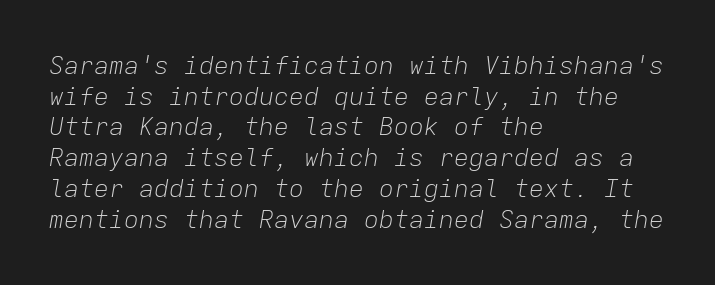
{"italic": "yes", "lean": "right", "slant_degrees": 9, "bold": "no", "underline": "no", "align": "left", "line_spacing_ratio": 1.23, "letter_spacing": "normal", "letter_spacing_em": 0.0, "glyph_px": 25}
